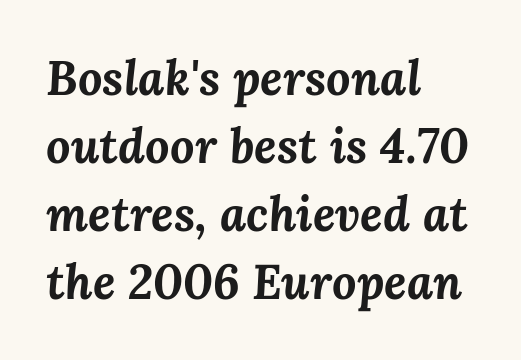
One-word summary of the alignment: left. A full-strength bold gives these letters their thick strokes. Would a proofreader flag this as italicized? Yes. Proportional: the letters do not fall into vertical columns. Compared with typical body copy, the letter spacing here is the same. Only glyphs here, with clear space below each row.
